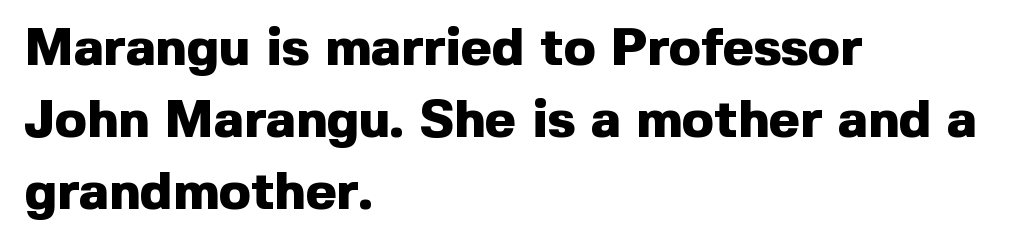
Q: Is the text bold? A: Yes.
Q: Is the text italic (slanted)? A: No, it is upright.
Q: Is the typeface a serif or a sans-serif typeface? A: Sans-serif.
Q: Is the text underlined? A: No.
Q: How is the paragraph aligned? A: Left-aligned.
Q: Is the spacing between letters normal or unusually wide? A: Normal.
Q: Is the spacing between lines tight, normal or loose? A: Normal.
Q: Width (condensed, normal, or wide)? A: Normal.
Q: x-height? A: Medium.
Q: Monospaced? A: No.
